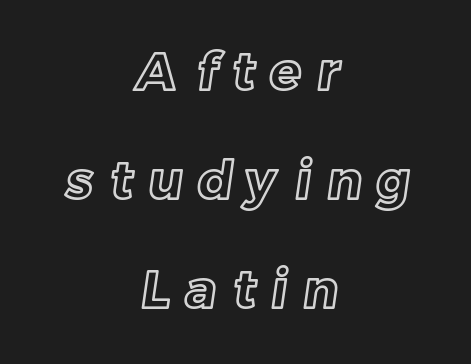
The image shows 52 px text type; set centered, loose line spacing (2.1x), unusually wide letter spacing (+0.3 em), not underlined; a medium x-height.
